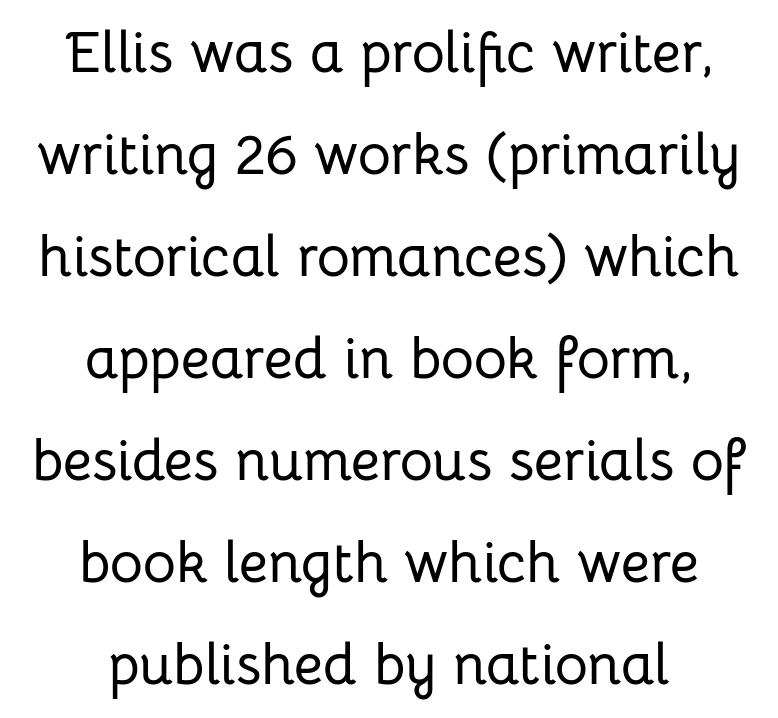
Rule under the text: the space is simply empty. Is the letter spacing exaggerated? No — it looks like the ordinary default. Typeset on center — no edge is straight. Do the characters align in a grid? No, the font is proportional. These lines are composed in type without serifs. Characters remain perfectly vertical along every line.
